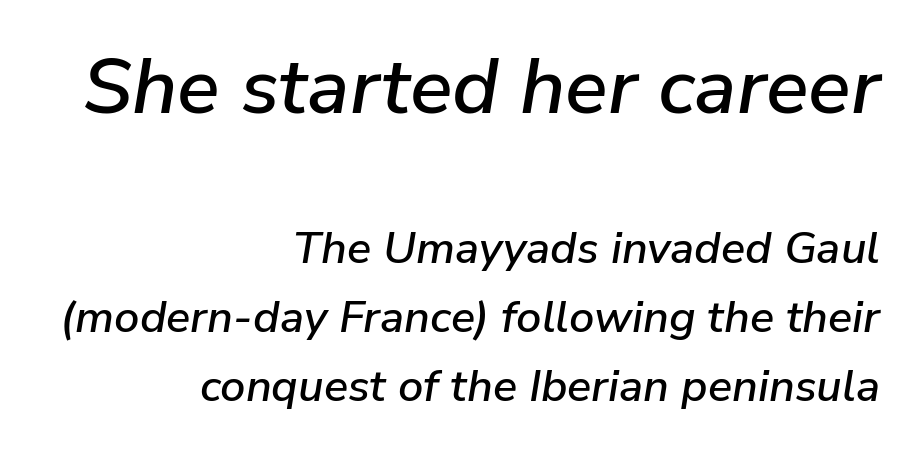
The image shows 79 px text type, italic (leaning right); set right-aligned, normal line spacing (1.53x), normal letter spacing, not underlined; the first (top) block is 1.76x larger; low stroke contrast and a medium x-height.
